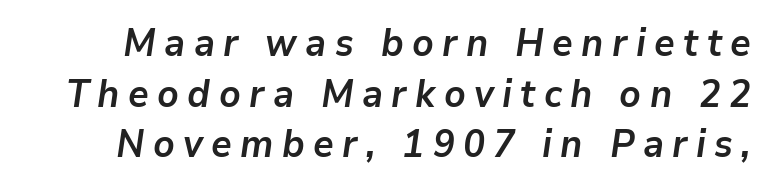
The image shows 38 px semibold type, italic (leaning right); set normal line spacing (1.33x), unusually wide letter spacing (+0.22 em), not underlined; low stroke contrast and a medium x-height.
